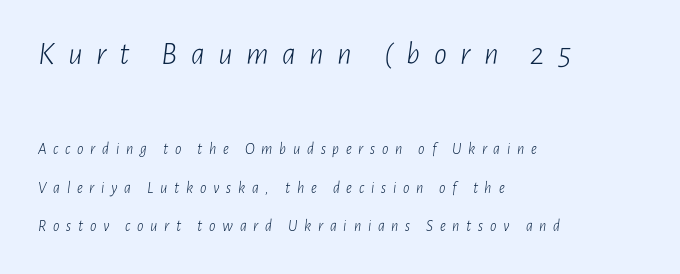
The setting favours the left margin, as ordinary paragraphs usually do. The space directly below the letters is spotless. The vertical gap from one line to the next is large. Typesetter's note — upper block bumped up in size, lower block left smaller. Yep, that's italic — everything's leaning.
